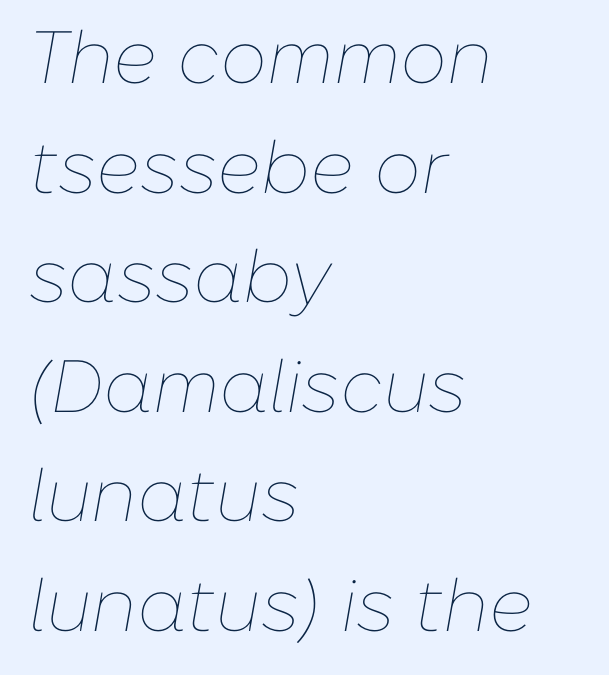
Q: Is the text bold? A: No.
Q: Is the text italic (slanted)? A: Yes, it leans right by about 10 degrees.
Q: Is the text underlined? A: No.
Q: How is the paragraph aligned? A: Left-aligned.
Q: Is the spacing between letters normal or unusually wide? A: Normal.
Q: Is the spacing between lines tight, normal or loose? A: Normal.
Q: Width (condensed, normal, or wide)? A: Normal.
Q: Stroke contrast? A: Low.
Q: x-height? A: Medium.
Q: Monospaced? A: No.
